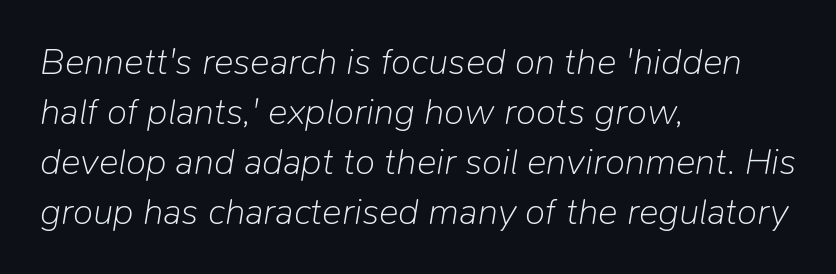
The image shows 37 px light type, italic (leaning right); set left-aligned, normal line spacing (1.35x), normal letter spacing, not underlined; low stroke contrast and a medium x-height.
